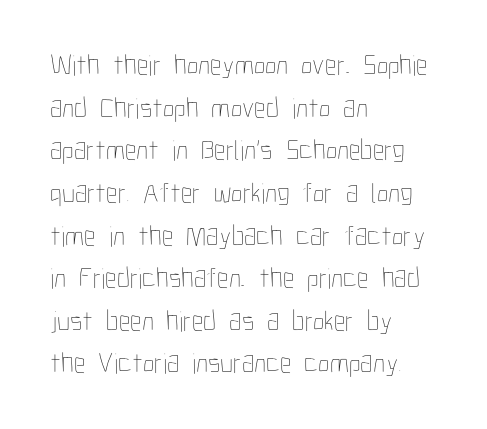
{"italic": "no", "bold": "no", "weight": "thin", "width": "condensed", "stroke_contrast": "low", "x_height": "medium", "monospaced": "no", "underline": "no", "align": "left", "line_spacing": "normal", "line_spacing_ratio": 1.47, "letter_spacing": "normal", "letter_spacing_em": 0.0, "glyph_px": 29}
